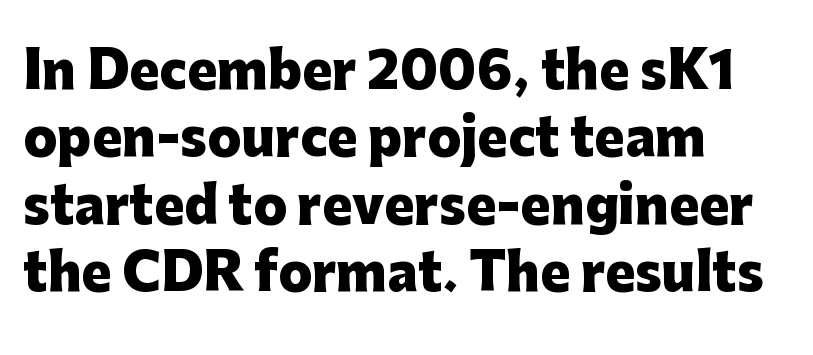
Underline: absent. Normally led — the rows are evenly, conventionally spaced. A sans-serif font was chosen for this passage. Weight: bold.
